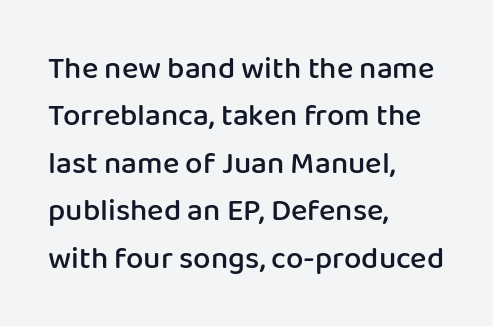
Q: Is the text bold? A: Semi-bold.
Q: Is the text italic (slanted)? A: No, it is upright.
Q: Is the typeface a serif or a sans-serif typeface? A: Sans-serif.
Q: Is the text underlined? A: No.
Q: How is the paragraph aligned? A: Left-aligned.
Q: Is the spacing between letters normal or unusually wide? A: Normal.
Q: Is the spacing between lines tight, normal or loose? A: Normal.
Q: Width (condensed, normal, or wide)? A: Normal.
Q: Stroke contrast? A: Low.
Q: x-height? A: Medium.
Q: Monospaced? A: No.
